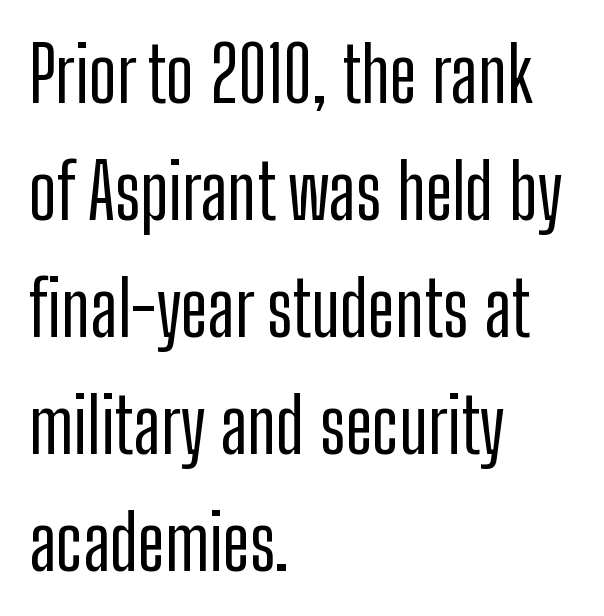
The image shows 75 px condensed sans-serif type, upright; set left-aligned, normal line spacing (1.56x), normal letter spacing, not underlined; low stroke contrast and a medium x-height.
